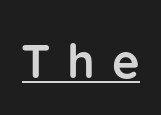
{"serif": "no", "italic": "no", "bold": "yes", "weight": "semibold", "width": "normal", "stroke_contrast": "low", "x_height": "medium", "monospaced": "no", "underline": "yes", "letter_spacing": "wide", "letter_spacing_em": 0.36, "glyph_px": 47}
